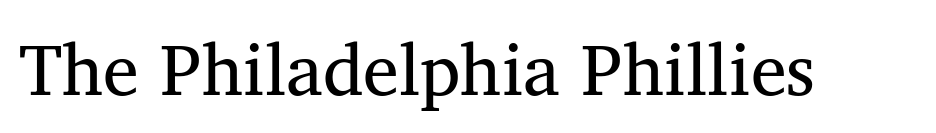
Q: Is the text bold? A: No.
Q: Is the text italic (slanted)? A: No, it is upright.
Q: Is the typeface a serif or a sans-serif typeface? A: Serif.
Q: Is the text underlined? A: No.
Q: Is the spacing between letters normal or unusually wide? A: Normal.
Q: Width (condensed, normal, or wide)? A: Normal.
Q: Stroke contrast? A: Medium.
Q: x-height? A: Medium.
Q: Monospaced? A: No.
